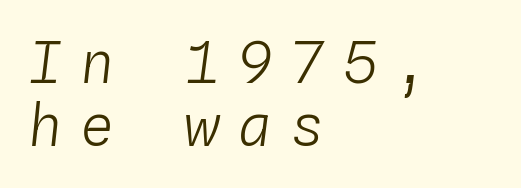
The image shows 57 px light type, italic (leaning right), monospaced; set left-aligned, tight line spacing (1.1x), unusually wide letter spacing (+0.32 em), not underlined; low stroke contrast and a medium x-height.
